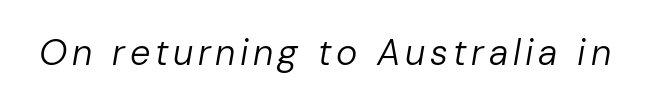
The font's italic variant was chosen for this text. Letters rest on an invisible, unmarked baseline. Weight: regular or lighter. Proportional: the letters do not fall into vertical columns.
